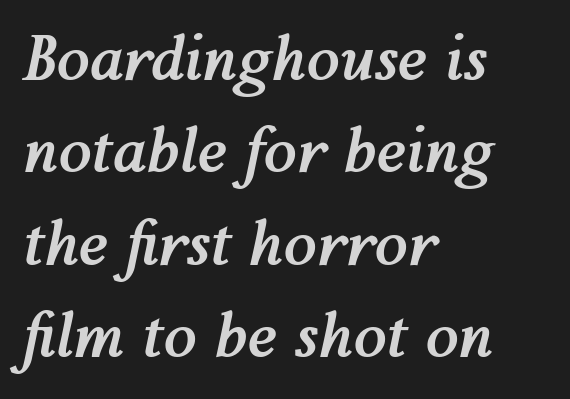
{"italic": "yes", "lean": "right", "slant_degrees": 12, "bold": "yes", "weight": "semibold", "width": "normal", "stroke_contrast": "medium", "x_height": "medium", "monospaced": "no", "underline": "no", "align": "left", "line_spacing": "normal", "line_spacing_ratio": 1.54, "letter_spacing": "normal", "letter_spacing_em": 0.0, "glyph_px": 60}
